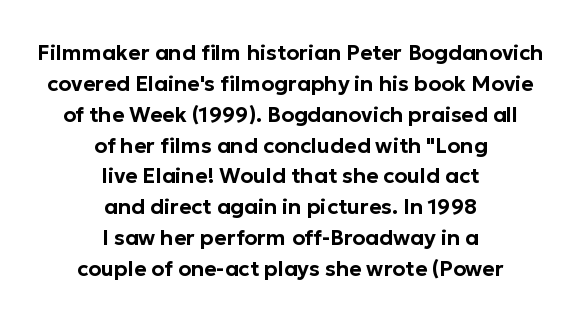
The text block is weighted toward neither margin, spreading evenly from the middle. Quick note: underline off. What's the leading like? Ordinary, nothing unusual. In terms of posture, this sample is upright. The gaps between neighbouring characters are ordinary and unremarkable.
